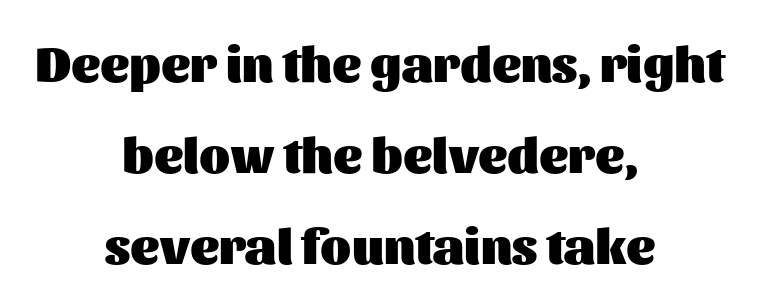
Q: Is the text bold? A: Yes.
Q: Is the text italic (slanted)? A: No, it is upright.
Q: Is the typeface a serif or a sans-serif typeface? A: Sans-serif.
Q: Is the text underlined? A: No.
Q: How is the paragraph aligned? A: Centered.
Q: Is the spacing between letters normal or unusually wide? A: Normal.
Q: Width (condensed, normal, or wide)? A: Normal.
Q: Stroke contrast? A: Medium.
Q: x-height? A: Medium.
Q: Monospaced? A: No.
